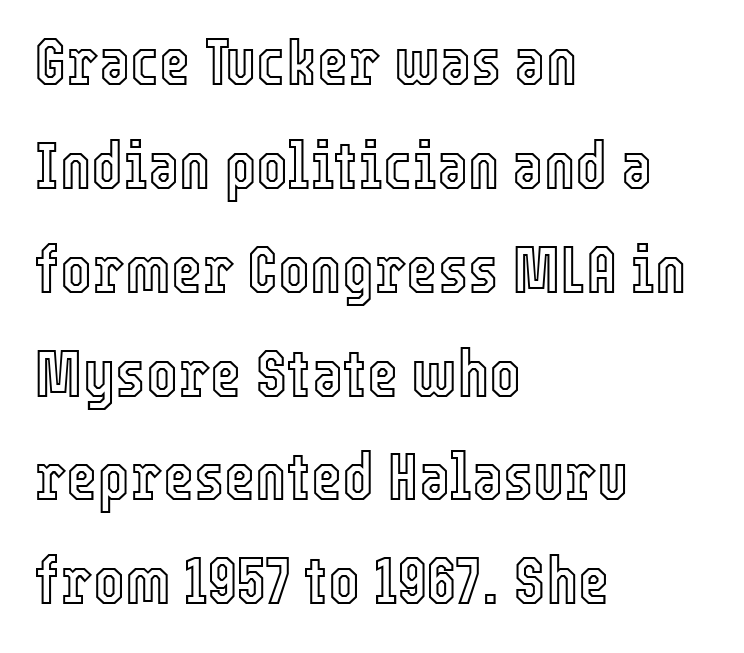
{"italic": "no", "width": "condensed", "x_height": "medium", "monospaced": "no", "underline": "no", "align": "left", "line_spacing": "normal", "line_spacing_ratio": 1.55, "letter_spacing": "normal", "letter_spacing_em": 0.0, "glyph_px": 67}
